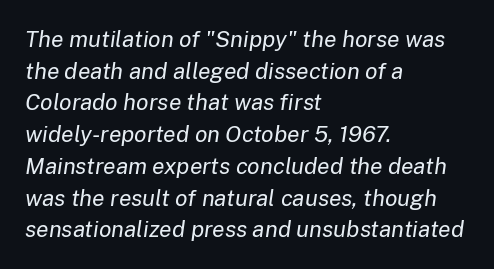
The image shows 23 px text type, italic (leaning right); set left-aligned, normal line spacing (1.38x), normal letter spacing, not underlined.
